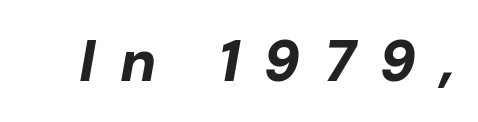
{"italic": "yes", "lean": "right", "slant_degrees": 10, "bold": "yes", "weight": "bold", "width": "normal", "stroke_contrast": "low", "x_height": "medium", "monospaced": "no", "underline": "no", "letter_spacing": "wide", "letter_spacing_em": 0.41, "glyph_px": 58}
